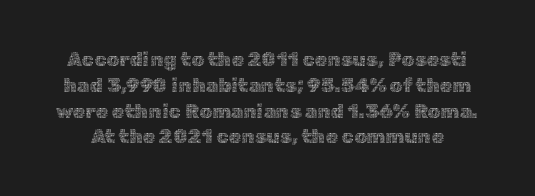
The image shows 20 px text type, upright; set normal line spacing (1.29x), normal letter spacing, not underlined.
